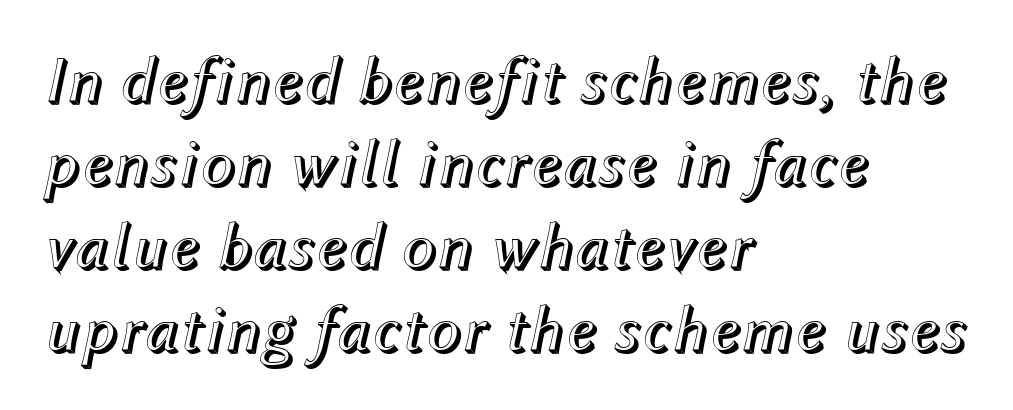
The image shows 66 px text type, italic (leaning right); set left-aligned, normal line spacing (1.26x), normal letter spacing, not underlined; a medium x-height.
